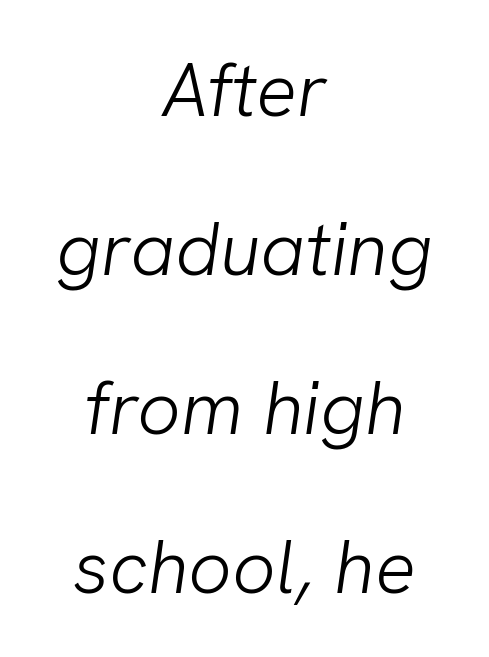
The image shows 76 px light sans-serif type; set centered, loose line spacing (2.09x), normal letter spacing, not underlined; low stroke contrast and a medium x-height.
